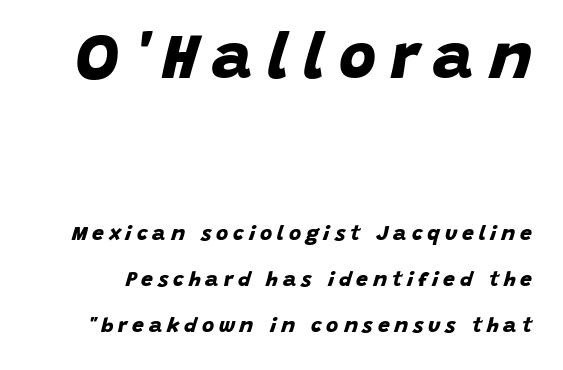
Inter-character spacing is expanded well beyond the font's built-in metrics. The typesetting leans heavy: a genuine bold. A clean baseline with only descenders dipping below it. You can tell from the bare stems that sans-serif type was used. Does the bottom block carry the larger type? No, the top block does.
